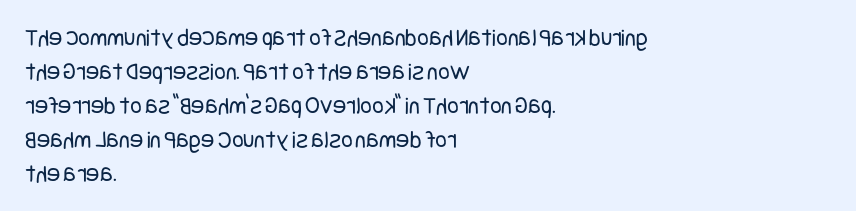
The image shows 25 px text type, upright; set left-aligned, normal line spacing (1.36x), normal letter spacing, not underlined.
